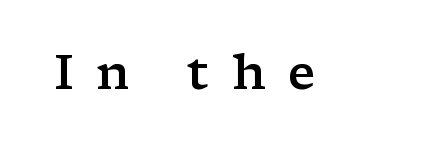
{"serif": "yes", "italic": "no", "bold": "semi", "weight": "semibold", "width": "wide", "stroke_contrast": "low", "x_height": "medium", "monospaced": "no", "underline": "no", "letter_spacing": "wide", "letter_spacing_em": 0.47, "glyph_px": 48}
